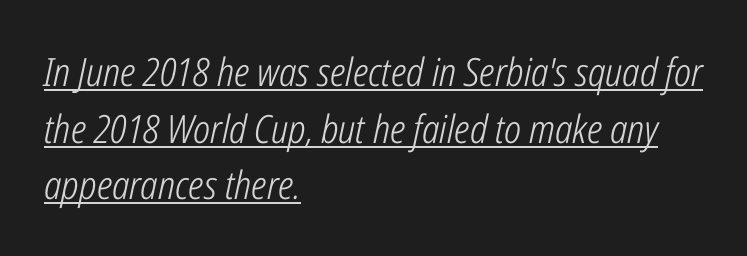
The image shows 39 px light, condensed type, italic (leaning right); set left-aligned, normal line spacing (1.45x), normal letter spacing, underlined; low stroke contrast and a medium x-height.
